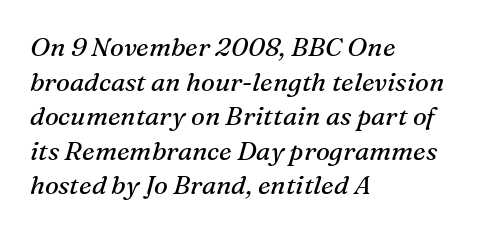
Lines of text with bare space underneath. Would a proofreader flag this as italicized? Yes. This sample keeps an unexceptional amount of space between lines. What stands out about the letter spacing? Nothing — it is the standard amount. Stroke thickness stays within the range of a standard reading face or lighter.
